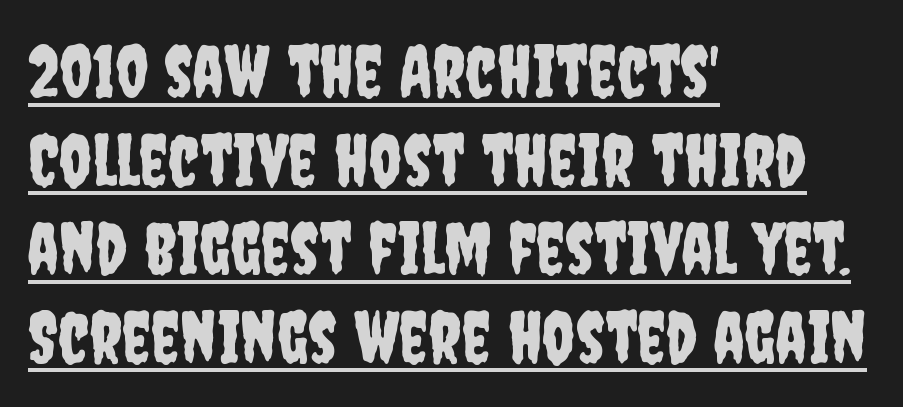
{"serif": "no", "italic": "no", "width": "condensed", "stroke_contrast": "low", "x_height": "large", "monospaced": "no", "underline": "yes", "align": "left", "line_spacing_ratio": 1.23, "letter_spacing": "normal", "letter_spacing_em": 0.0, "glyph_px": 72}
